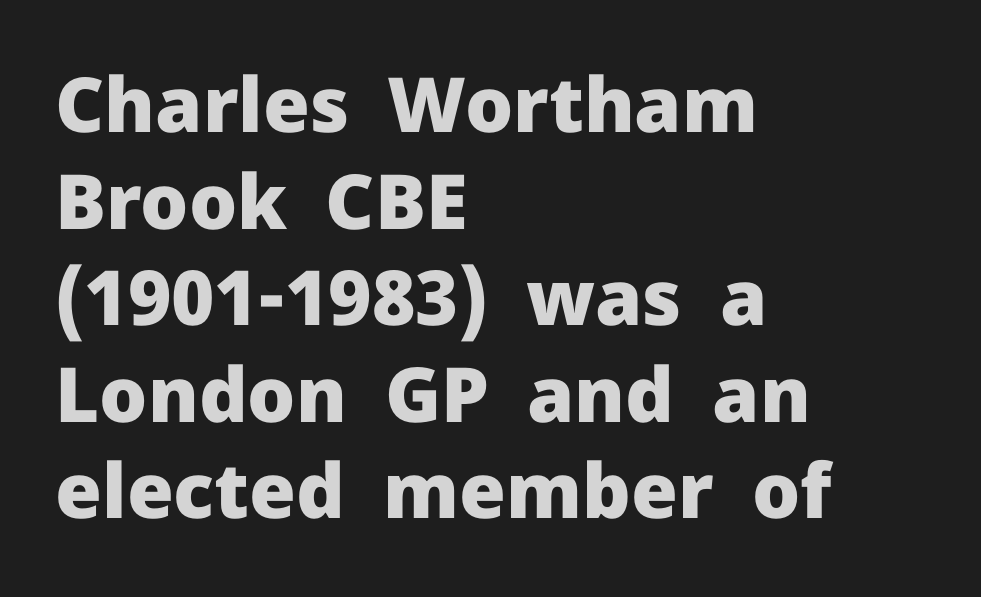
Q: Is the text bold? A: Yes.
Q: Is the text italic (slanted)? A: No, it is upright.
Q: Is the typeface a serif or a sans-serif typeface? A: Sans-serif.
Q: Is the text underlined? A: No.
Q: How is the paragraph aligned? A: Left-aligned.
Q: Is the spacing between letters normal or unusually wide? A: Normal.
Q: Is the spacing between lines tight, normal or loose? A: Normal.
Q: Width (condensed, normal, or wide)? A: Normal.
Q: Stroke contrast? A: Low.
Q: x-height? A: Medium.
Q: Monospaced? A: No.
